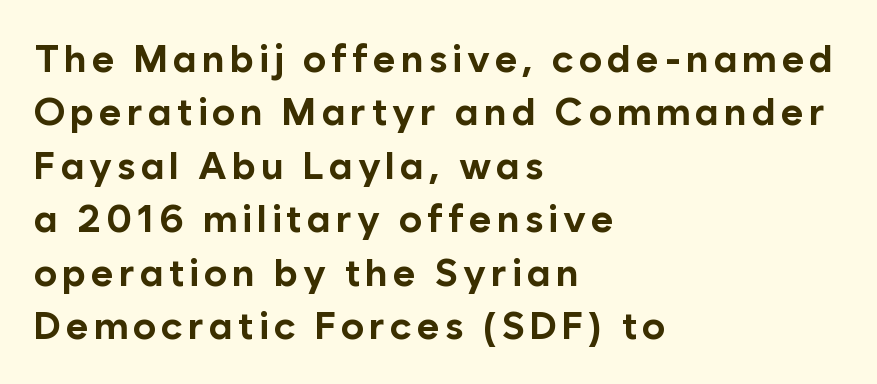
Q: Is the text bold? A: Yes.
Q: Is the text italic (slanted)? A: No, it is upright.
Q: Is the typeface a serif or a sans-serif typeface? A: Sans-serif.
Q: Is the text underlined? A: No.
Q: How is the paragraph aligned? A: Left-aligned.
Q: Is the spacing between lines tight, normal or loose? A: Normal.
Q: Width (condensed, normal, or wide)? A: Normal.
Q: Stroke contrast? A: Low.
Q: x-height? A: Medium.
Q: Monospaced? A: No.
